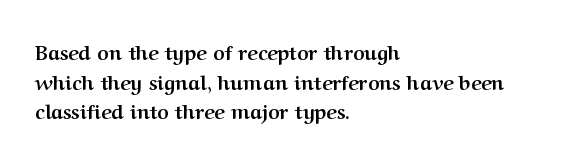
The image shows 20 px bold type, upright; set left-aligned, normal line spacing (1.48x), normal letter spacing, not underlined.
